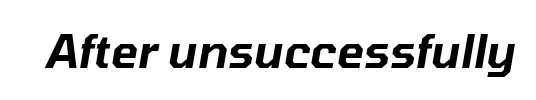
The face used here has a pronounced slope to its letters. A typesetter would call this proportional, since set widths differ per character. A bare baseline throughout the passage. Observe the ordinary spacing: letters are neighbours, not strangers.
